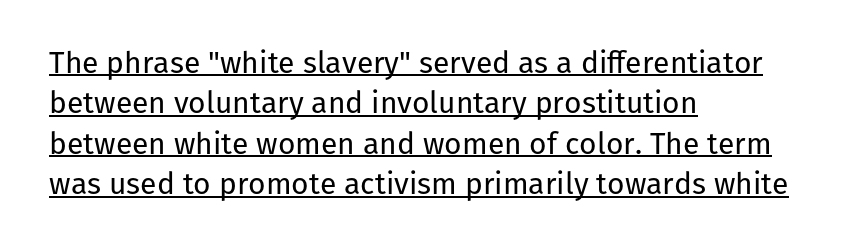
{"serif": "no", "italic": "no", "bold": "no", "weight": "regular", "width": "normal", "stroke_contrast": "low", "x_height": "medium", "monospaced": "no", "underline": "yes", "align": "left", "line_spacing": "normal", "line_spacing_ratio": 1.35, "letter_spacing": "normal", "letter_spacing_em": 0.0, "glyph_px": 30}
